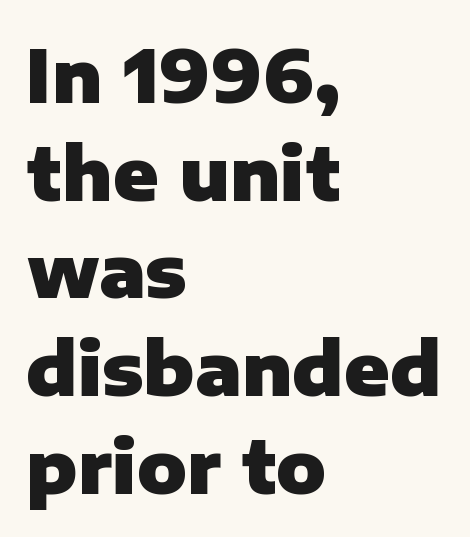
Q: Is the text bold? A: Yes.
Q: Is the text italic (slanted)? A: No, it is upright.
Q: Is the typeface a serif or a sans-serif typeface? A: Sans-serif.
Q: Is the text underlined? A: No.
Q: How is the paragraph aligned? A: Left-aligned.
Q: Is the spacing between letters normal or unusually wide? A: Normal.
Q: Is the spacing between lines tight, normal or loose? A: Normal.
Q: Width (condensed, normal, or wide)? A: Normal.
Q: Stroke contrast? A: Low.
Q: x-height? A: Medium.
Q: Monospaced? A: No.
